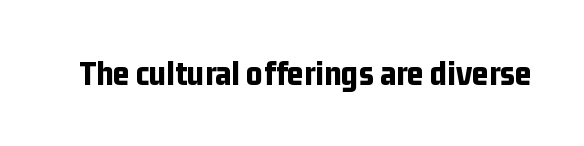
The text was rendered using a sans face with plain stroke endings. The gap between lines stays unmarked. What stands out about the letter spacing? Nothing — it is the standard amount. Strong, thick strokes mark this as bold type. Ascenders rise straight up at ninety degrees. The rendering uses natural spacing where letterforms have individual widths.
